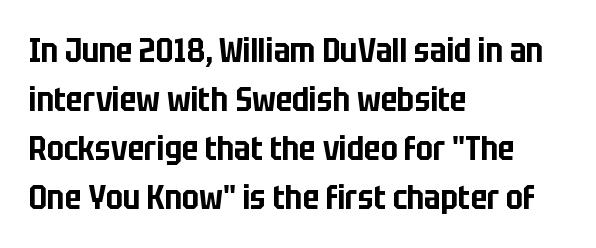
Q: Is the text italic (slanted)? A: No, it is upright.
Q: Is the typeface a serif or a sans-serif typeface? A: Sans-serif.
Q: Is the text underlined? A: No.
Q: How is the paragraph aligned? A: Left-aligned.
Q: Is the spacing between letters normal or unusually wide? A: Normal.
Q: Is the spacing between lines tight, normal or loose? A: Normal.
Q: Width (condensed, normal, or wide)? A: Condensed.
Q: Stroke contrast? A: Low.
Q: x-height? A: Large.
Q: Monospaced? A: No.
